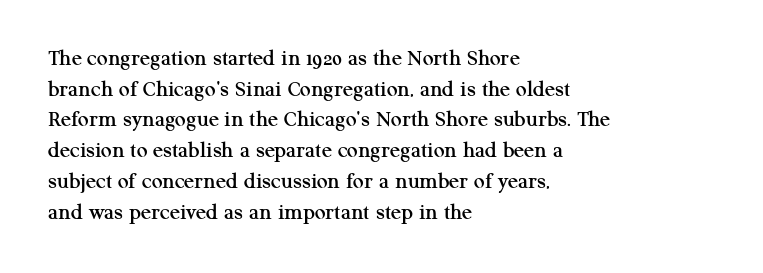
The image shows 24 px text type, upright; set left-aligned, normal line spacing (1.28x), normal letter spacing, not underlined.
